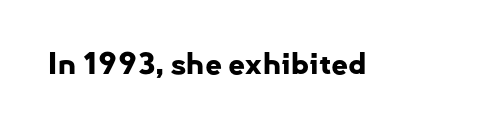
You can tell from the bare stems that sans-serif type was used. Ordinary non-slanted type is in use. Think of a printed novel: that variable character pitch is what you see here. Heavy, bold letterforms. Descenders hang freely into open space.
